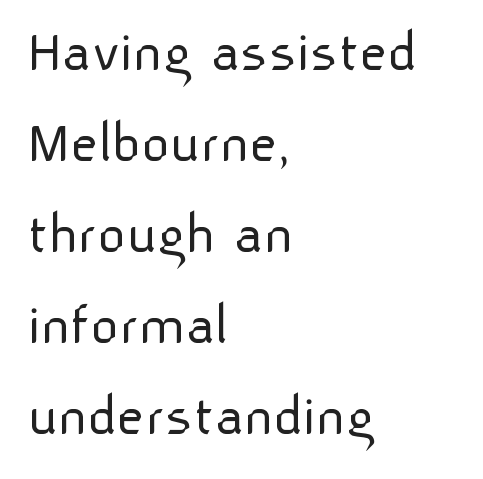
{"serif": "no", "italic": "no", "bold": "no", "weight": "light", "width": "normal", "stroke_contrast": "low", "x_height": "medium", "monospaced": "no", "underline": "no", "align": "left", "line_spacing": "normal", "line_spacing_ratio": 1.49, "letter_spacing": "normal", "letter_spacing_em": 0.0, "glyph_px": 61}
